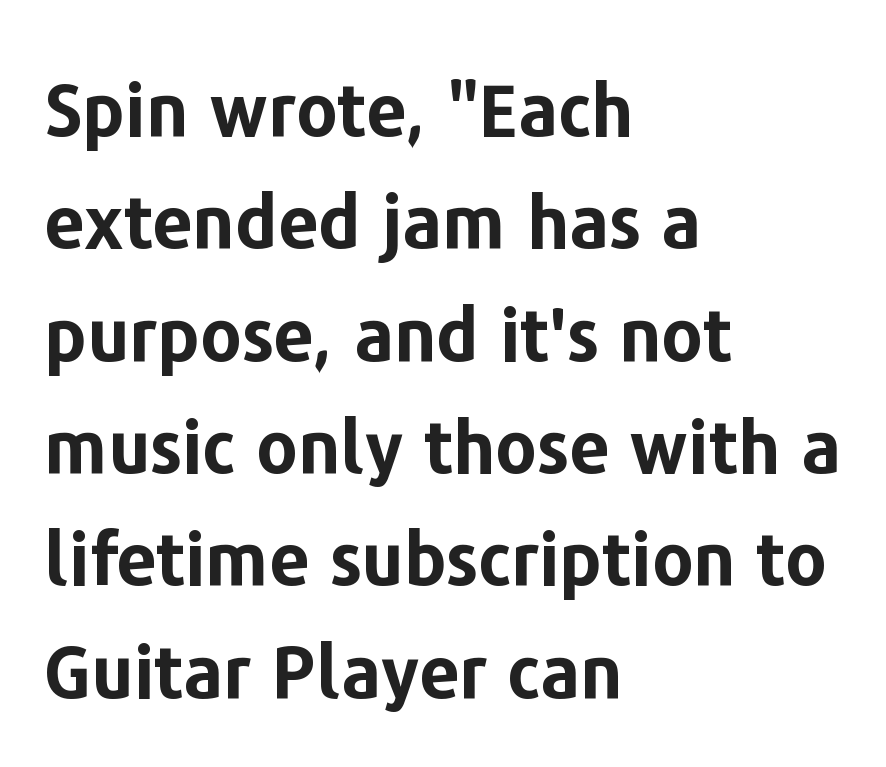
The line-height multiplier appears to be the usual default. Thick stems and heavy bowls — unmistakably bold. The rendering uses natural spacing where letterforms have individual widths. Visually the block forms a straight wall on the left and a jagged coastline on the right. The foot of each line stays bare and open. How are the letters spaced? Ordinarily, with no added tracking.
